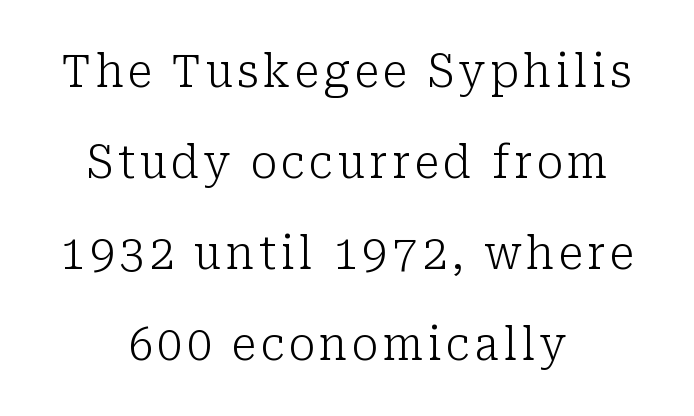
In CSS terms this would be text-align: center. The letters stand straight up with perfectly vertical stems. The weight tops out at a normal text grade. The area under the type is left untouched. Widely set lines give the paragraph a tall, airy silhouette.
